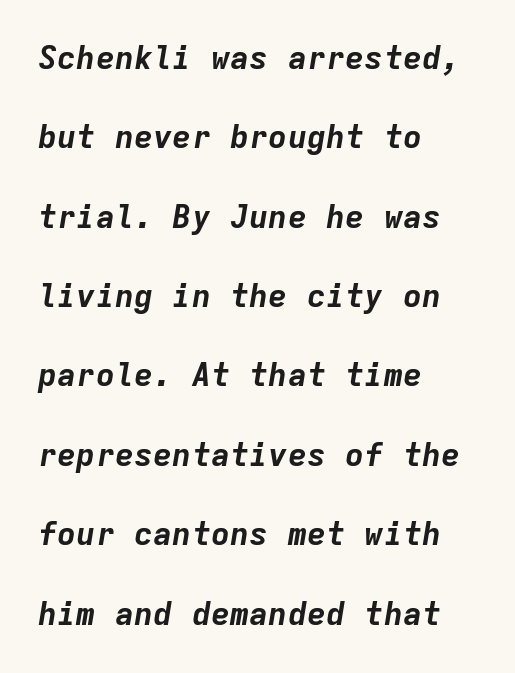
{"italic": "yes", "lean": "right", "slant_degrees": 9, "bold": "yes", "weight": "bold", "width": "normal", "stroke_contrast": "low", "x_height": "medium", "monospaced": "yes", "underline": "no", "align": "left", "line_spacing": "loose", "line_spacing_ratio": 2.48, "letter_spacing": "normal", "letter_spacing_em": 0.0, "glyph_px": 32}
